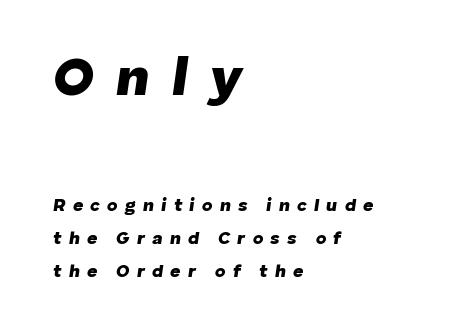
The image shows 55 px heavy type, italic (leaning right); set left-aligned, line spacing 1.82x, unusually wide letter spacing (+0.4 em), not underlined; the first (top) block is 3.06x larger; low stroke contrast and a medium x-height.
